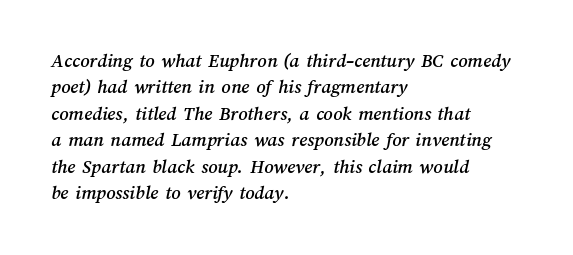
{"underline": "no", "align": "left", "line_spacing": "normal", "line_spacing_ratio": 1.32, "letter_spacing": "normal", "letter_spacing_em": 0.0, "glyph_px": 20}
